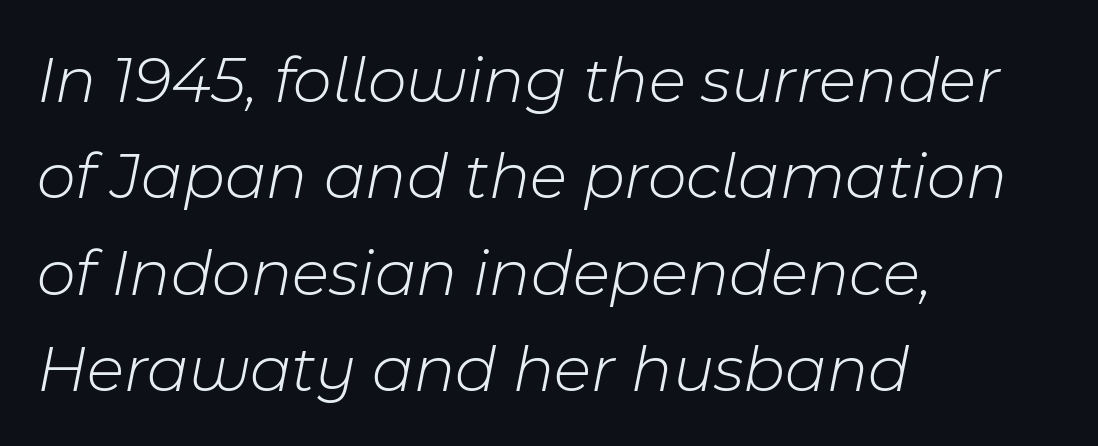
The rows are spaced the way most documents space them. Which margin do the lines hug? The left one — the right edge is uneven. A typesetter would call this proportional, since set widths differ per character. The passage shown is not bold in any degree. The horizontal fit of the characters is conventional and even.
